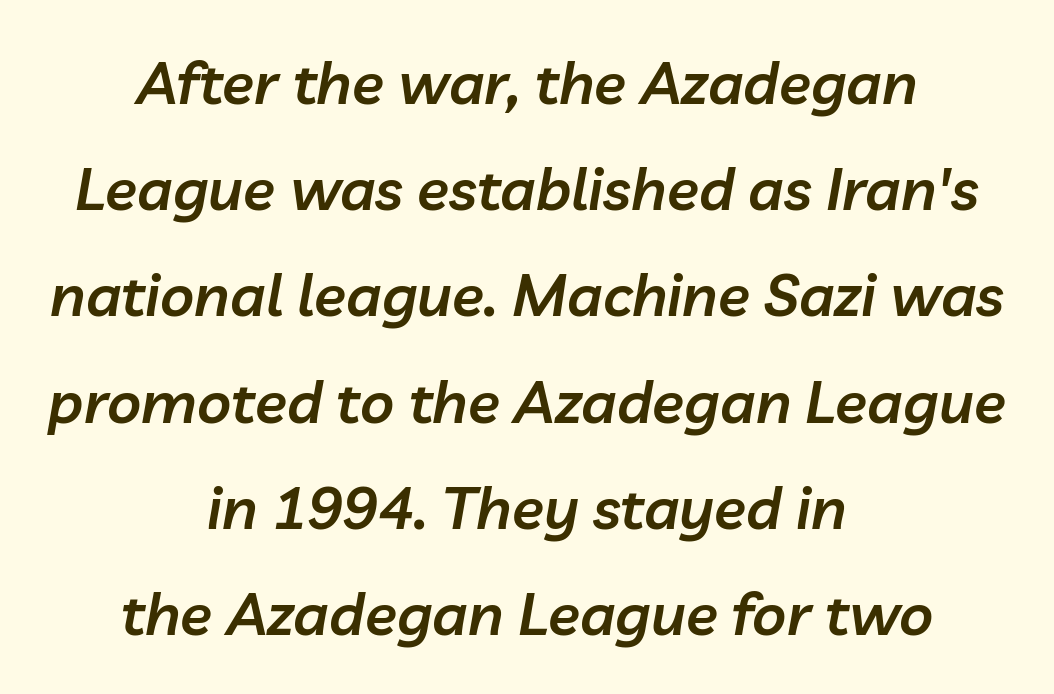
{"italic": "yes", "lean": "right", "slant_degrees": 10, "bold": "semi", "weight": "semibold", "width": "normal", "stroke_contrast": "low", "x_height": "medium", "monospaced": "no", "underline": "no", "align": "center", "line_spacing_ratio": 1.8, "letter_spacing": "normal", "letter_spacing_em": 0.0, "glyph_px": 59}
